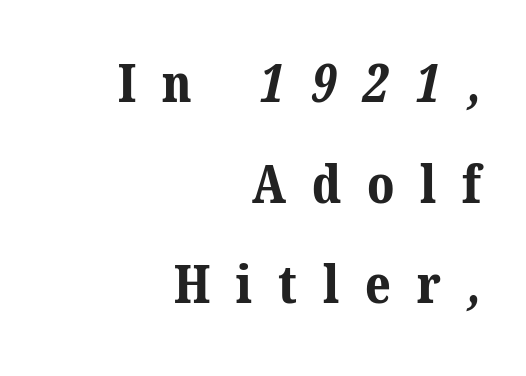
{"serif": "yes", "bold": "yes", "weight": "bold", "width": "normal", "stroke_contrast": "medium", "x_height": "medium", "monospaced": "no", "underline": "no", "align": "right", "line_spacing": "loose", "line_spacing_ratio": 1.9, "letter_spacing": "wide", "letter_spacing_em": 0.49, "glyph_px": 53}
